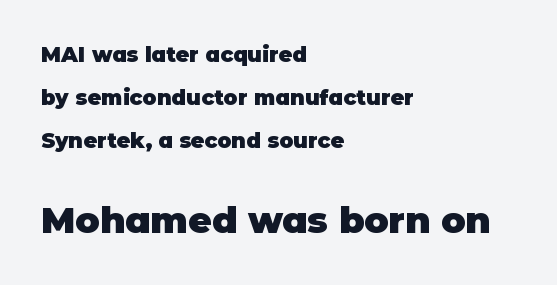
Size hierarchy here favors the trailing block over the leading one. These lines stack with their left ends in a neat column. Ascenders rise straight up at ninety degrees. The rendering keeps characters at their native spacing. A typesetter would call this leading open, well beyond the default.
